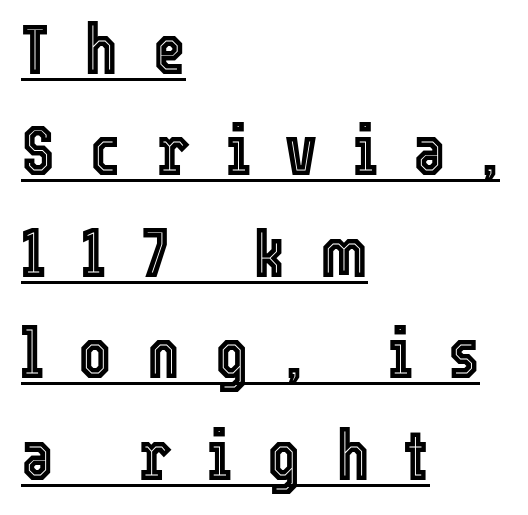
The image shows 70 px condensed type, upright; set left-aligned, normal line spacing (1.45x), unusually wide letter spacing (+0.5 em), underlined; a medium x-height.
